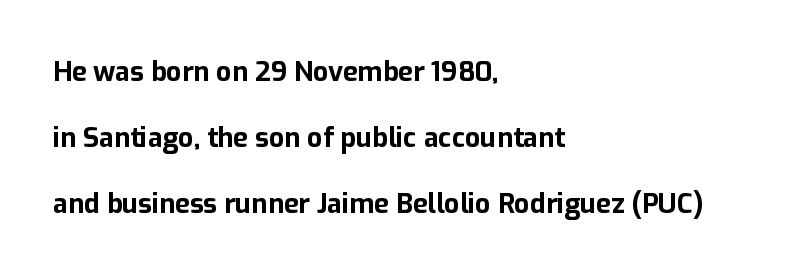
The image shows 27 px bold type, upright; set left-aligned, loose line spacing (2.45x), normal letter spacing, not underlined.
